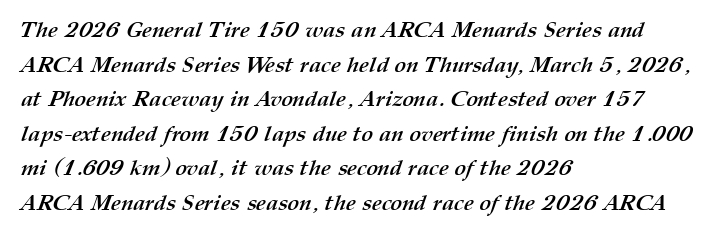
The image shows 22 px bold type; set left-aligned, normal line spacing (1.57x), normal letter spacing, not underlined.
